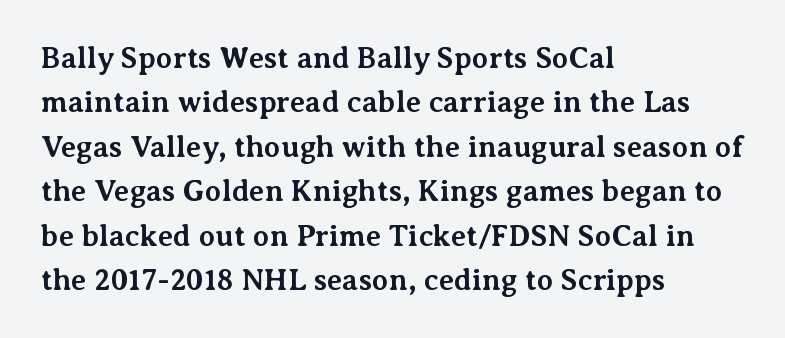
{"serif": "yes", "italic": "no", "bold": "yes", "weight": "bold", "width": "normal", "stroke_contrast": "medium", "x_height": "medium", "monospaced": "no", "underline": "no", "align": "left", "line_spacing": "normal", "line_spacing_ratio": 1.48, "letter_spacing": "normal", "letter_spacing_em": 0.0, "glyph_px": 30}
